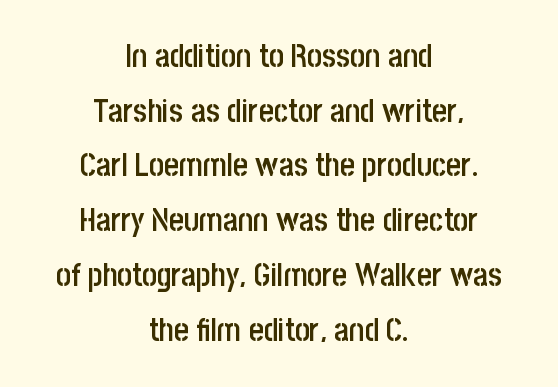
{"serif": "no", "italic": "no", "bold": "semi", "weight": "semibold", "width": "condensed", "stroke_contrast": "low", "x_height": "large", "monospaced": "no", "underline": "no", "align": "center", "line_spacing_ratio": 1.71, "letter_spacing": "normal", "letter_spacing_em": 0.0, "glyph_px": 32}
